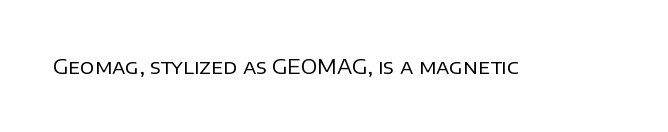
The image shows 20 px text type, upright; set normal letter spacing, not underlined.
